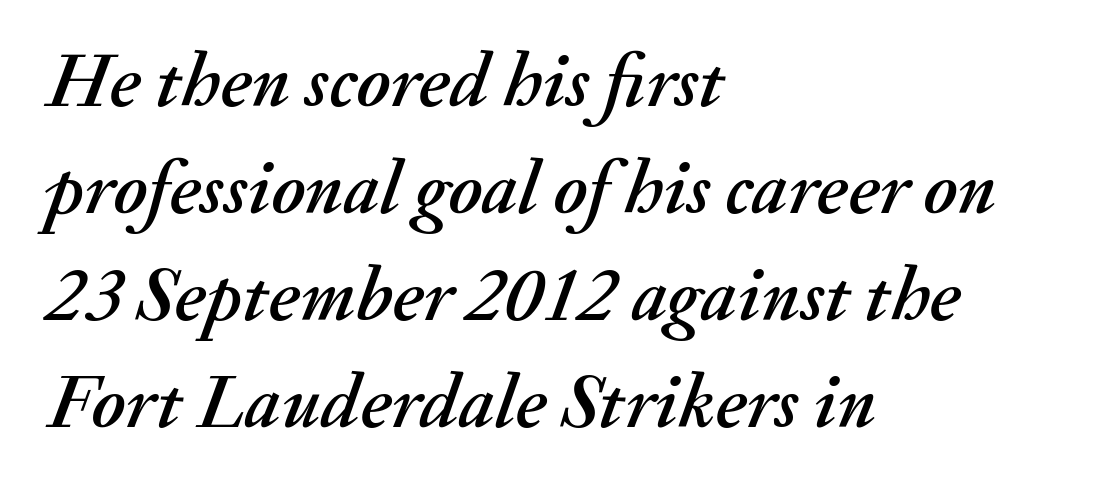
{"italic": "yes", "lean": "right", "slant_degrees": 20, "width": "normal", "stroke_contrast": "medium", "x_height": "small", "monospaced": "no", "underline": "no", "align": "left", "line_spacing": "normal", "line_spacing_ratio": 1.39, "letter_spacing": "normal", "letter_spacing_em": 0.0, "glyph_px": 77}
